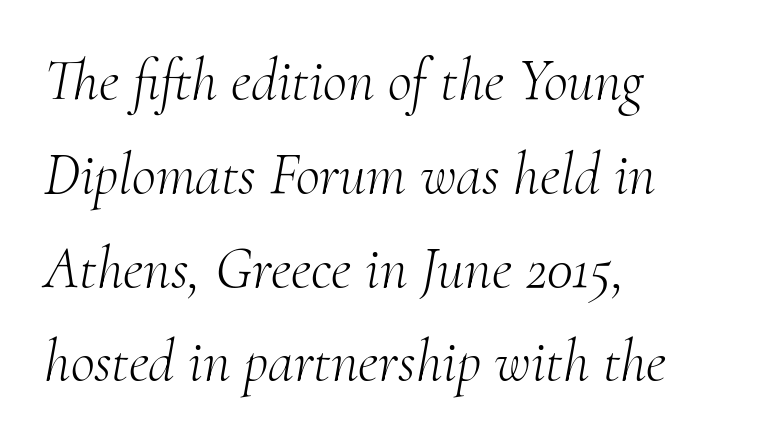
{"serif": "yes", "italic": "yes", "lean": "right", "slant_degrees": 10, "bold": "no", "weight": "light", "width": "normal", "stroke_contrast": "medium", "x_height": "small", "monospaced": "no", "underline": "no", "align": "left", "line_spacing": "normal", "line_spacing_ratio": 1.59, "letter_spacing": "normal", "letter_spacing_em": 0.0, "glyph_px": 59}
